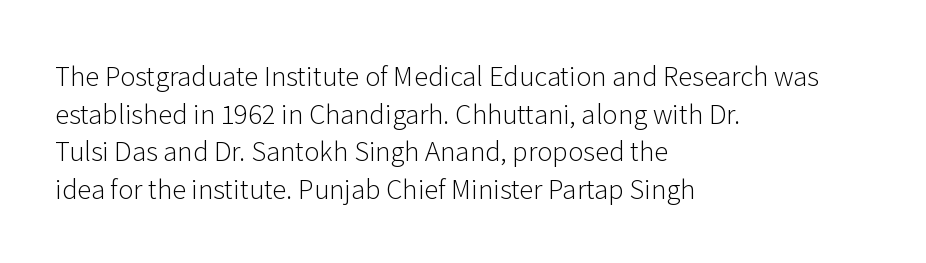
The image shows 26 px text type, upright; set left-aligned, normal line spacing (1.45x), normal letter spacing, not underlined.
